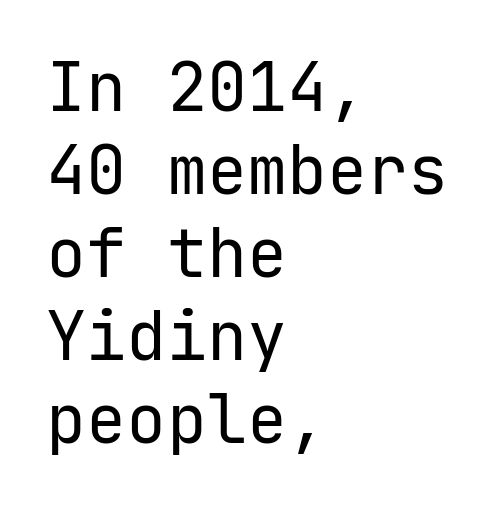
Q: Is the text bold? A: No.
Q: Is the text italic (slanted)? A: No, it is upright.
Q: Is the typeface a serif or a sans-serif typeface? A: Sans-serif.
Q: Is the text underlined? A: No.
Q: How is the paragraph aligned? A: Left-aligned.
Q: Is the spacing between letters normal or unusually wide? A: Normal.
Q: Width (condensed, normal, or wide)? A: Normal.
Q: Stroke contrast? A: Low.
Q: x-height? A: Medium.
Q: Monospaced? A: Yes.
